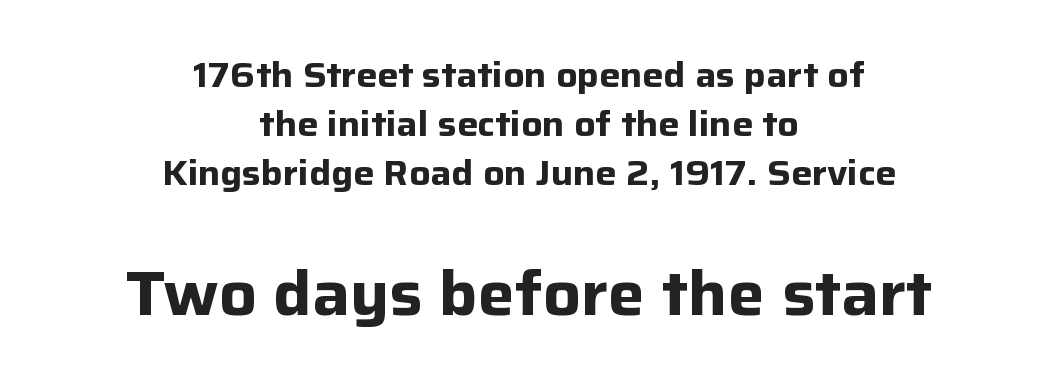
The font family rendered here belongs to the sans-serif group. The rendering positions every line midway between the sides. Students, observe: this is what conventionally led text looks like. Of the two passages, the one underneath uses the larger point size. Think of a printed novel: that variable character pitch is what you see here.
